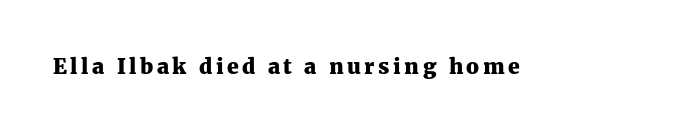
Pretty heavy lettering here — definitely bold. The passage shown is not underscored anywhere. Do the letters lean? They stand straight.
